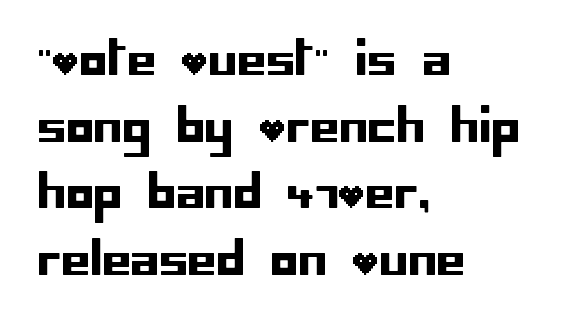
Posture: vertical. Letter spacing: default. Letters rest on an invisible, unmarked baseline. A classic flush-left, rag-right setting is used for this passage. This rendering employs a face without finishing strokes, i.e., a sans-serif.
